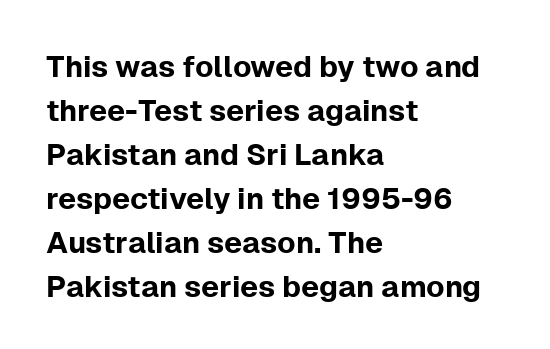
{"serif": "no", "italic": "no", "width": "normal", "stroke_contrast": "low", "x_height": "medium", "monospaced": "no", "underline": "no", "align": "left", "line_spacing": "normal", "line_spacing_ratio": 1.47, "letter_spacing": "normal", "letter_spacing_em": 0.0, "glyph_px": 30}
